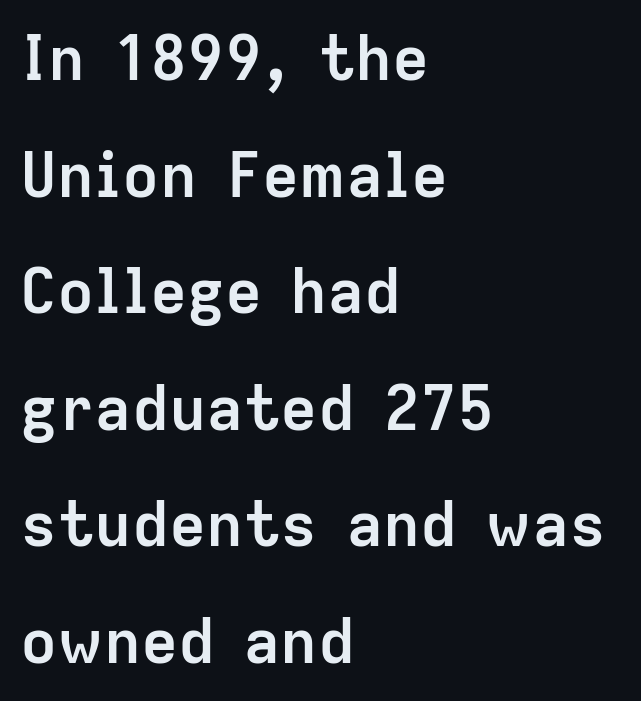
{"serif": "no", "italic": "no", "bold": "yes", "weight": "semibold", "width": "normal", "stroke_contrast": "low", "x_height": "medium", "monospaced": "no", "underline": "no", "align": "left", "line_spacing_ratio": 1.88, "letter_spacing": "normal", "letter_spacing_em": 0.0, "glyph_px": 62}
